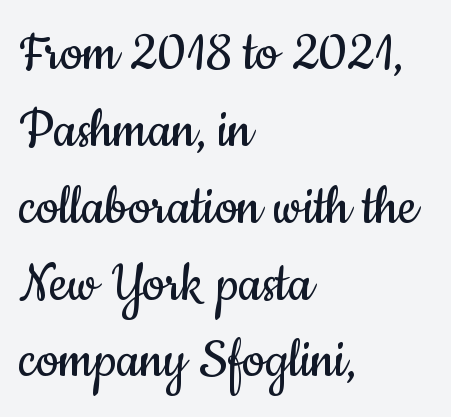
The image shows 63 px regular-weight, condensed sans-serif type; set left-aligned, line spacing 1.22x, normal letter spacing, not underlined; low stroke contrast and a small x-height.
